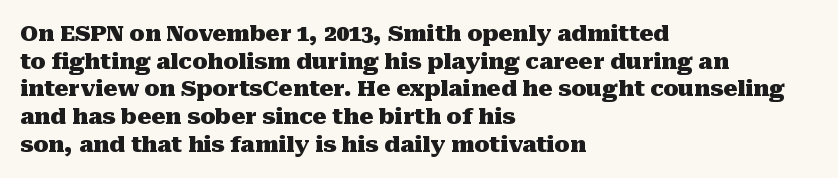
The image shows 22 px bold type, upright; set left-aligned, normal line spacing (1.26x), normal letter spacing, not underlined.
